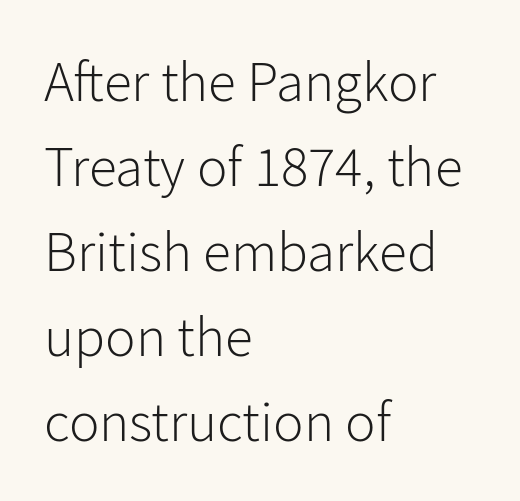
The image shows 57 px light sans-serif type, upright; set left-aligned, normal line spacing (1.49x), normal letter spacing, not underlined; low stroke contrast and a medium x-height.
